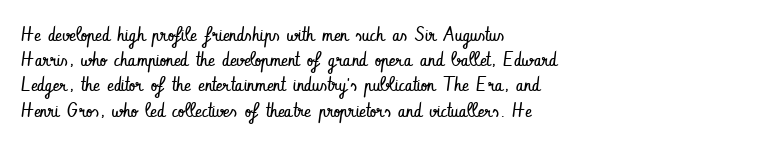
Q: Is the text bold? A: No.
Q: Is the text italic (slanted)? A: No, it is upright.
Q: Is the text underlined? A: No.
Q: How is the paragraph aligned? A: Left-aligned.
Q: Is the spacing between letters normal or unusually wide? A: Normal.
Q: Is the spacing between lines tight, normal or loose? A: Normal.
